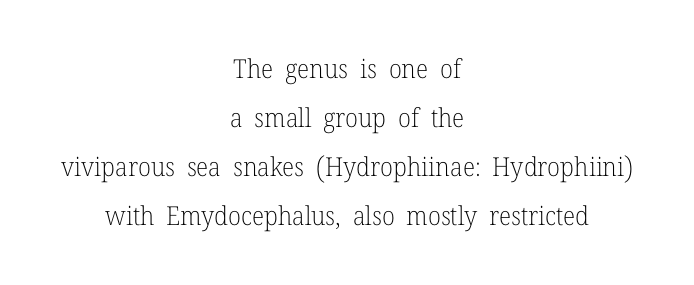
Q: Is the text bold? A: No.
Q: Is the text italic (slanted)? A: No, it is upright.
Q: Is the text underlined? A: No.
Q: How is the paragraph aligned? A: Centered.
Q: Is the spacing between letters normal or unusually wide? A: Normal.
